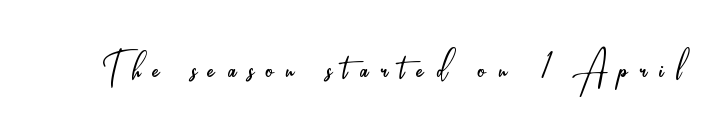
Unmarked baselines from the first word to the last. Stems here are at most as thick as an everyday book face. Tracking value appears strongly positive — letters spread wide.
